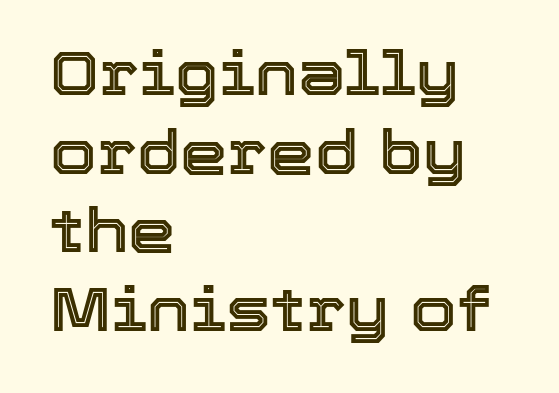
Q: Is the text italic (slanted)? A: No, it is upright.
Q: Is the text underlined? A: No.
Q: How is the paragraph aligned? A: Left-aligned.
Q: Is the spacing between letters normal or unusually wide? A: Normal.
Q: Is the spacing between lines tight, normal or loose? A: Normal.
Q: Width (condensed, normal, or wide)? A: Normal.
Q: x-height? A: Medium.
Q: Monospaced? A: No.
